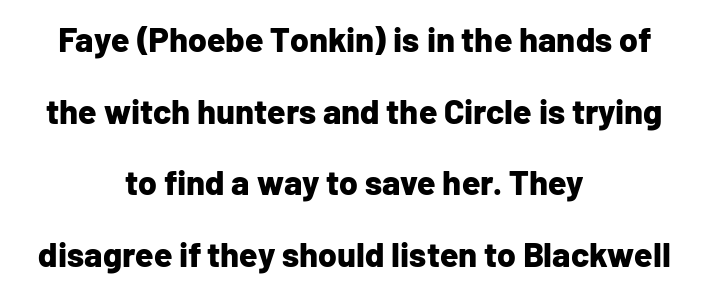
Q: Is the text bold? A: Yes.
Q: Is the text italic (slanted)? A: No, it is upright.
Q: Is the typeface a serif or a sans-serif typeface? A: Sans-serif.
Q: Is the text underlined? A: No.
Q: How is the paragraph aligned? A: Centered.
Q: Is the spacing between letters normal or unusually wide? A: Normal.
Q: Is the spacing between lines tight, normal or loose? A: Loose.
Q: Width (condensed, normal, or wide)? A: Normal.
Q: Stroke contrast? A: Low.
Q: x-height? A: Medium.
Q: Monospaced? A: No.
